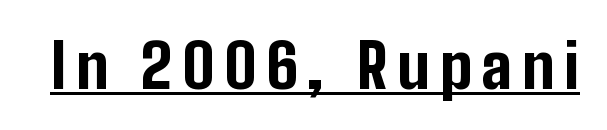
Rendered with straight, roman letterforms. The sample has been set heavy, in full bold. The designer went with a sans here, leaving each stem footless. You could not count columns in this text — the font is proportionally spaced. The words here are underlined.
